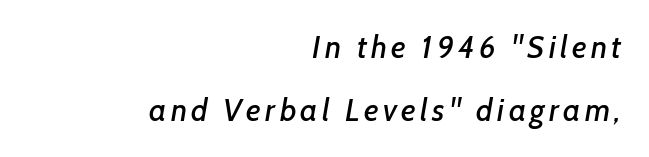
The text block is weighted toward the right margin, trailing off unevenly leftward. The font family rendered here belongs to the sans-serif group. Proportional: the letters do not fall into vertical columns. Words float on clear page, feet unadorned. The rendering uses a large line-height, opening up the rows.
